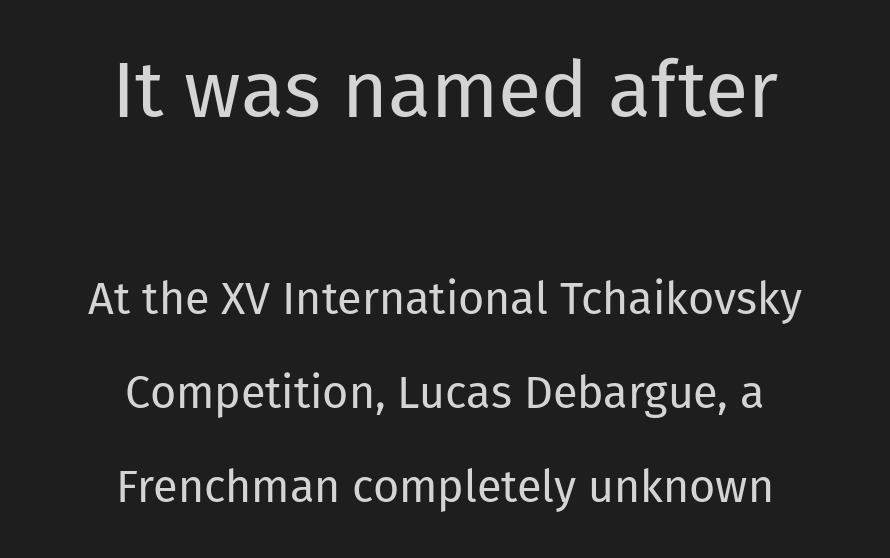
The image shows 79 px regular-weight sans-serif type, upright; set centered, loose line spacing (2.09x), normal letter spacing, not underlined; the first (top) block is 1.76x larger; low stroke contrast and a medium x-height.
